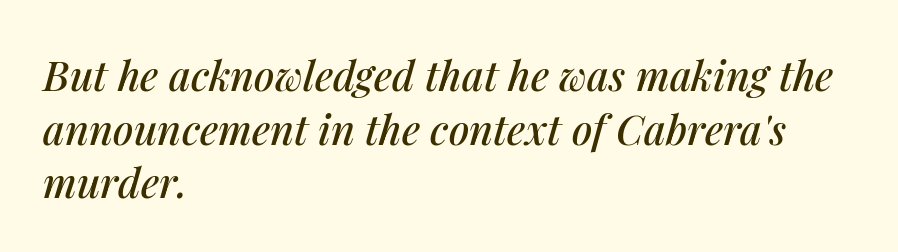
The image shows 41 px text type, italic (leaning right); set left-aligned, normal line spacing (1.31x), normal letter spacing, not underlined; medium stroke contrast and a medium x-height.
